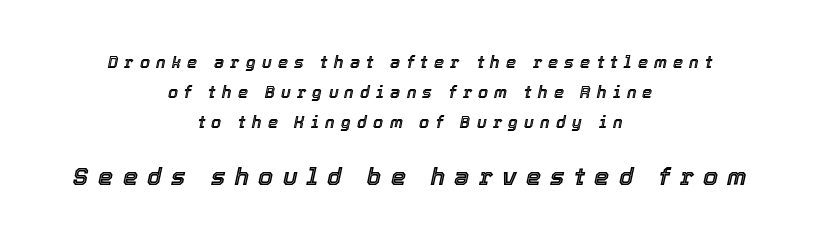
{"italic": "yes", "lean": "right", "slant_degrees": 12, "underline": "no", "align": "center", "line_spacing_ratio": 1.89, "letter_spacing": "wide", "letter_spacing_em": 0.39, "larger_block": "second", "size_ratio": 1.5, "glyph_px": 24}
